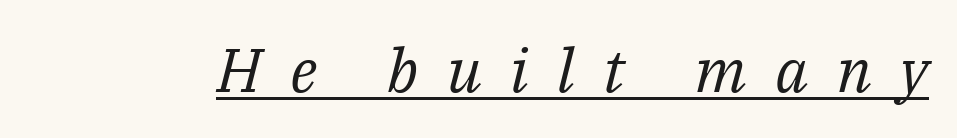
Q: Is the text bold? A: No.
Q: Is the text italic (slanted)? A: Yes, it leans right by about 14 degrees.
Q: Is the typeface a serif or a sans-serif typeface? A: Serif.
Q: Is the text underlined? A: Yes.
Q: Is the spacing between letters normal or unusually wide? A: Unusually wide.
Q: Width (condensed, normal, or wide)? A: Normal.
Q: Stroke contrast? A: Medium.
Q: x-height? A: Medium.
Q: Monospaced? A: No.
